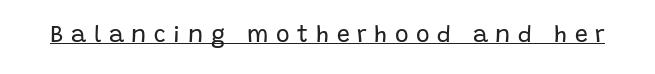
The image shows 23 px text type, upright; set unusually wide letter spacing (+0.33 em), underlined.
